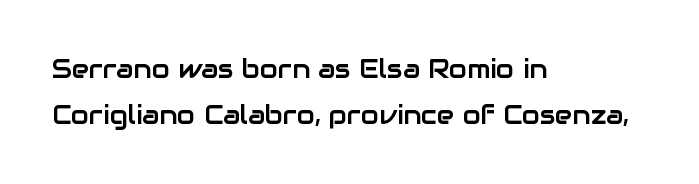
Q: Is the text italic (slanted)? A: No, it is upright.
Q: Is the text underlined? A: No.
Q: How is the paragraph aligned? A: Left-aligned.
Q: Is the spacing between letters normal or unusually wide? A: Normal.
